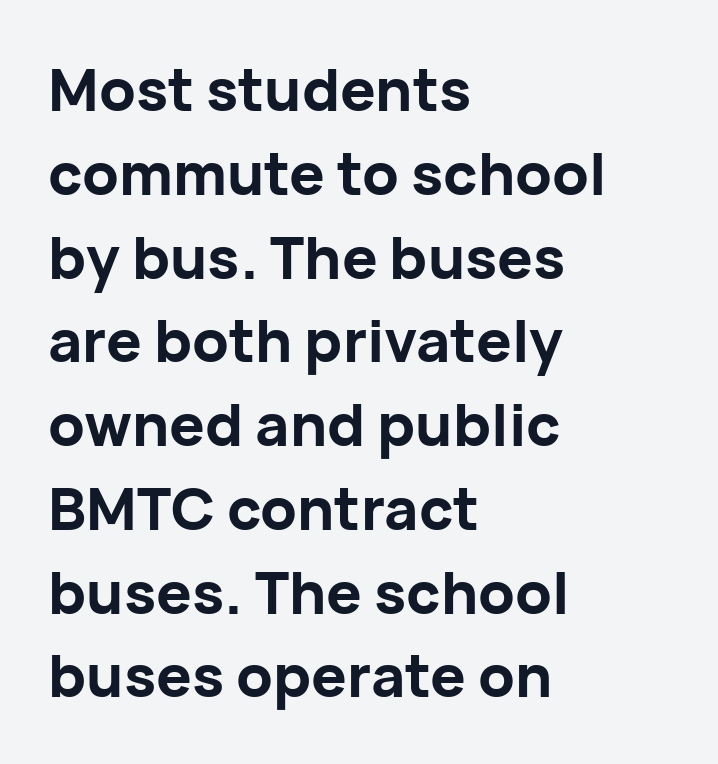
The image shows 59 px bold sans-serif type, upright; set left-aligned, normal line spacing (1.42x), normal letter spacing, not underlined; low stroke contrast and a medium x-height.
